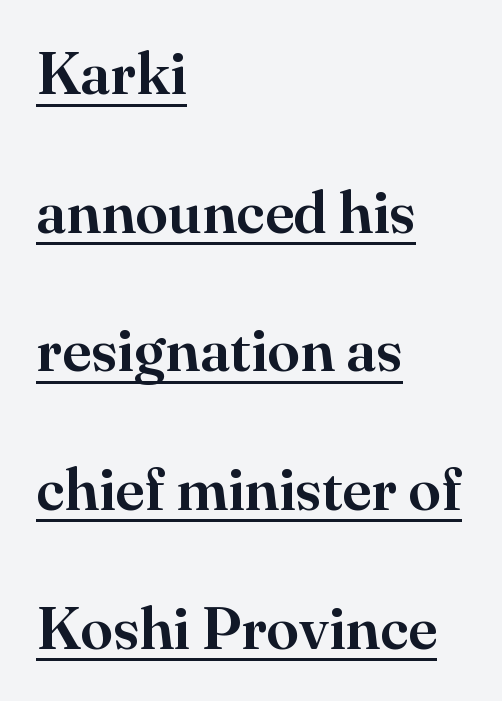
Q: Is the text italic (slanted)? A: No, it is upright.
Q: Is the typeface a serif or a sans-serif typeface? A: Serif.
Q: Is the text underlined? A: Yes.
Q: How is the paragraph aligned? A: Left-aligned.
Q: Is the spacing between letters normal or unusually wide? A: Normal.
Q: Is the spacing between lines tight, normal or loose? A: Loose.
Q: Width (condensed, normal, or wide)? A: Normal.
Q: Stroke contrast? A: High.
Q: x-height? A: Small.
Q: Monospaced? A: No.
